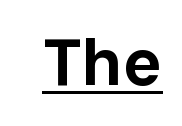
Q: Is the text bold? A: Yes.
Q: Is the text italic (slanted)? A: No, it is upright.
Q: Is the typeface a serif or a sans-serif typeface? A: Sans-serif.
Q: Is the text underlined? A: Yes.
Q: Is the spacing between letters normal or unusually wide? A: Normal.
Q: Width (condensed, normal, or wide)? A: Normal.
Q: Stroke contrast? A: Low.
Q: x-height? A: Medium.
Q: Monospaced? A: No.
